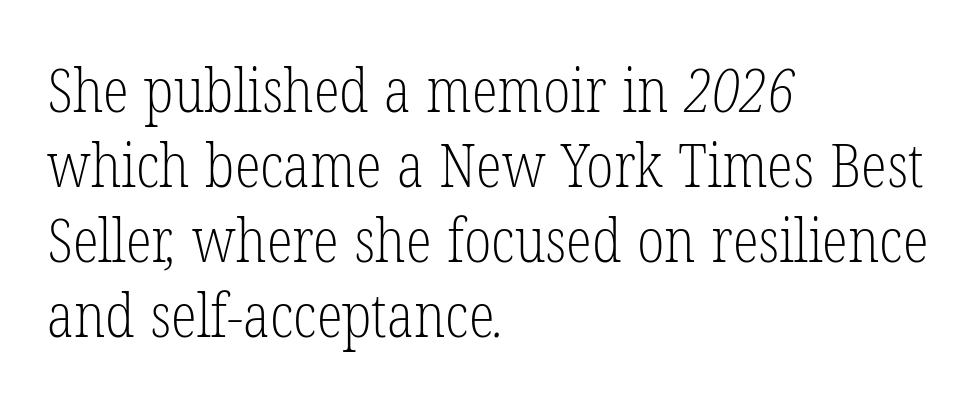
Q: Is the text bold? A: No.
Q: Is the typeface a serif or a sans-serif typeface? A: Serif.
Q: Is the text underlined? A: No.
Q: How is the paragraph aligned? A: Left-aligned.
Q: Is the spacing between letters normal or unusually wide? A: Normal.
Q: Is the spacing between lines tight, normal or loose? A: Normal.
Q: Width (condensed, normal, or wide)? A: Condensed.
Q: Stroke contrast? A: Low.
Q: x-height? A: Medium.
Q: Monospaced? A: No.
